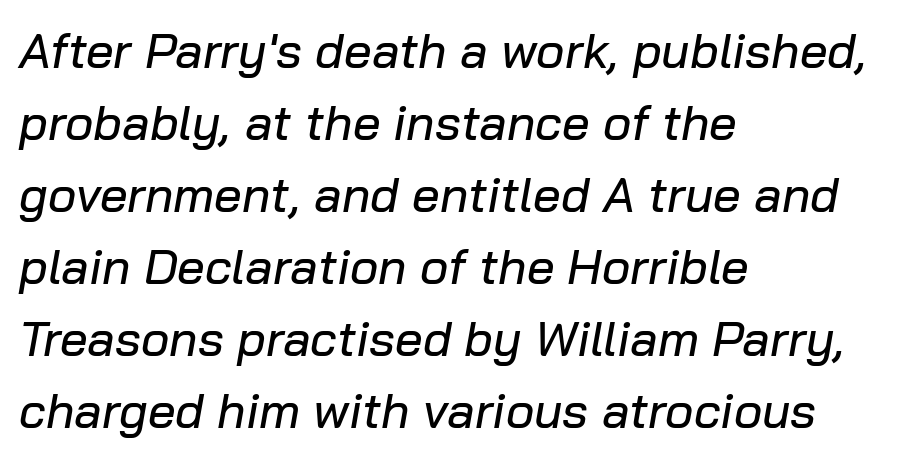
The image shows 49 px text type, italic (leaning right); set left-aligned, normal line spacing (1.47x), normal letter spacing, not underlined; low stroke contrast and a medium x-height.
